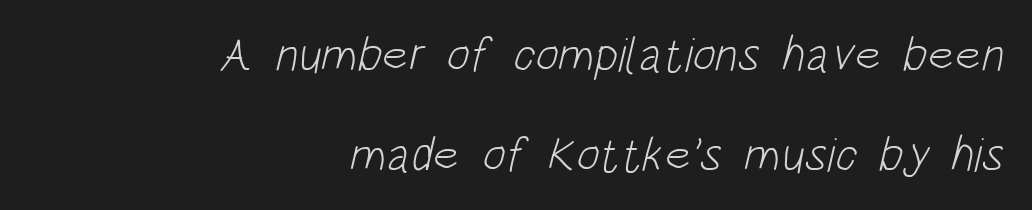
The image shows 49 px light, condensed sans-serif type; set right-aligned, loose line spacing (2.04x), normal letter spacing, not underlined; low stroke contrast and a large x-height.
